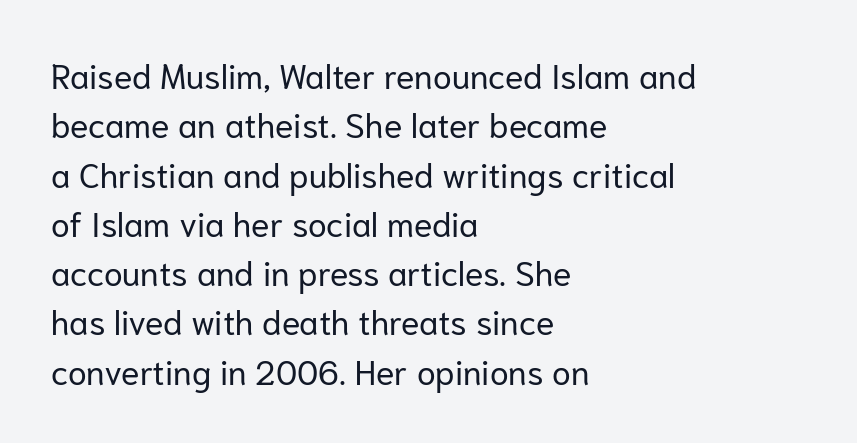
Caption: multi-line text, flush left, ragged right. Looks like regular typesetting: each glyph gets only the width it needs. Do the letters lean? They stand straight. A clean baseline with only descenders dipping below it. Nobody touched the tracking dial on this one. Serif or sans? Sans — the stroke terminals are bare.
